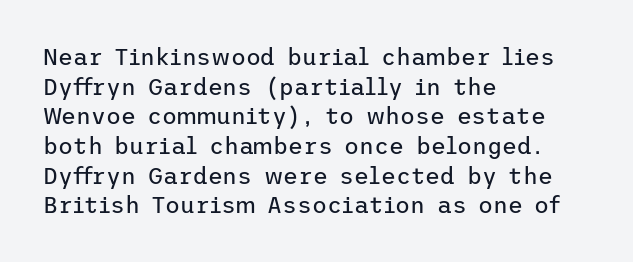
{"italic": "no", "bold": "no", "underline": "no", "align": "left", "line_spacing": "normal", "line_spacing_ratio": 1.29, "letter_spacing": "normal", "letter_spacing_em": 0.0, "glyph_px": 23}
